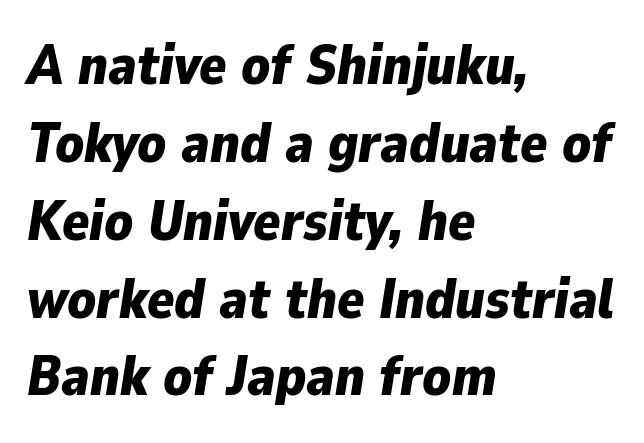
This sample keeps an unexceptional amount of space between lines. Look at the tracking — it's just the regular setting, nothing added. Glance below the letters and you will spot only blank space. The passage shown is emphatically bold. Varying glyph widths throughout — classic text-font behaviour.
